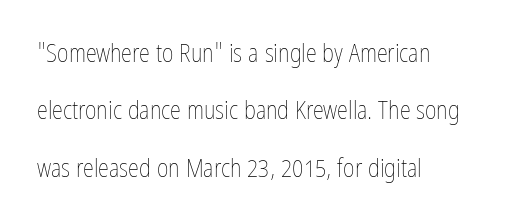
Q: Is the text bold? A: No.
Q: Is the text italic (slanted)? A: No, it is upright.
Q: Is the text underlined? A: No.
Q: How is the paragraph aligned? A: Left-aligned.
Q: Is the spacing between letters normal or unusually wide? A: Normal.
Q: Is the spacing between lines tight, normal or loose? A: Loose.
